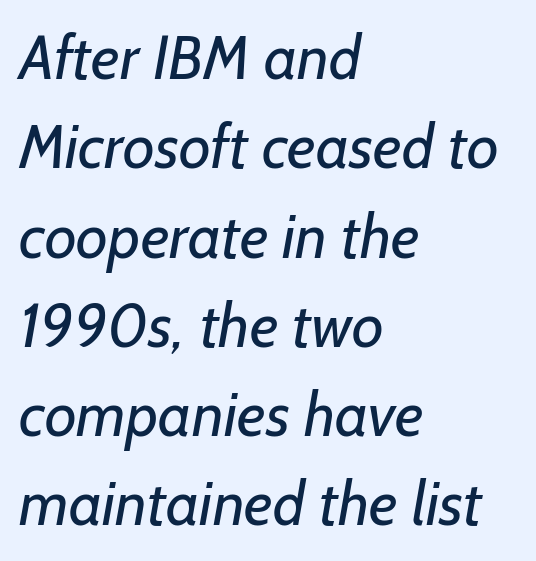
The letters carry no serifs — their stems end cleanly without finishing strokes. You could not count columns in this text — the font is proportionally spaced. The rendering uses a moderate line-height, typical for paragraphs. The letterforms sit shoulder to shoulder at normal distance. Left-aligned paragraph, ragged on the right. Letters rest on an invisible, unmarked baseline.
